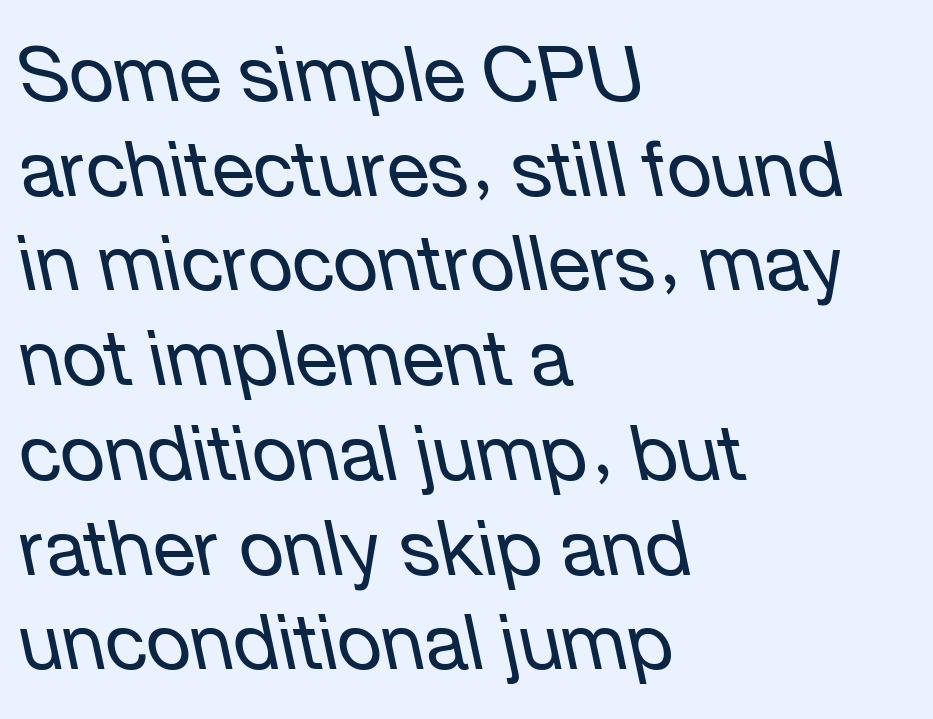
{"italic": "yes", "lean": "left", "slant_degrees": 12, "bold": "no", "weight": "regular", "width": "normal", "stroke_contrast": "low", "x_height": "medium", "monospaced": "no", "underline": "no", "align": "left", "line_spacing_ratio": 1.23, "letter_spacing": "normal", "letter_spacing_em": 0.0, "glyph_px": 77}
